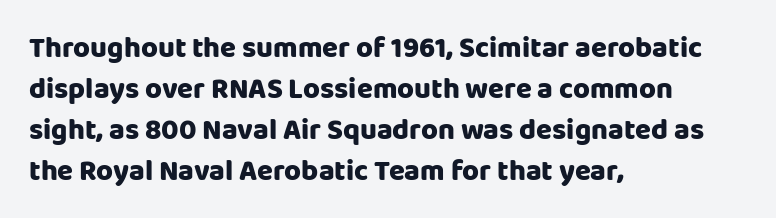
Proportional: the letters do not fall into vertical columns. Line starts are locked; line ends wander. The zone under the glyphs is completely vacant. The rendering uses a moderate line-height, typical for paragraphs. Students, note that the glyphs here touch the page at normal intervals.
